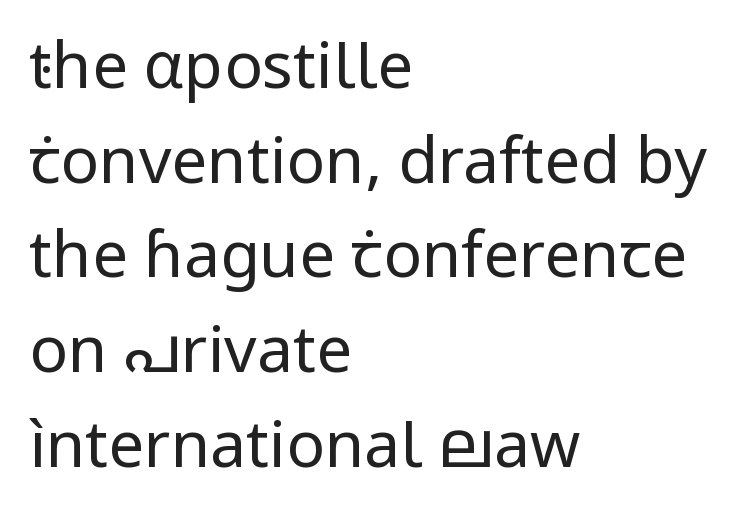
{"serif": "no", "italic": "no", "bold": "no", "weight": "regular", "width": "normal", "stroke_contrast": "low", "x_height": "medium", "monospaced": "no", "underline": "no", "align": "left", "line_spacing": "normal", "line_spacing_ratio": 1.48, "letter_spacing": "normal", "letter_spacing_em": 0.0, "glyph_px": 64}
